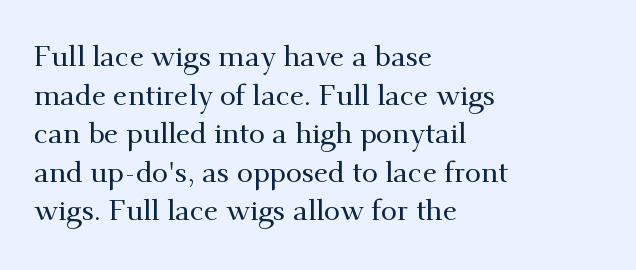
{"serif": "yes", "italic": "no", "width": "normal", "stroke_contrast": "medium", "x_height": "small", "monospaced": "no", "underline": "no", "align": "left", "line_spacing": "normal", "line_spacing_ratio": 1.33, "letter_spacing": "normal", "letter_spacing_em": 0.0, "glyph_px": 29}
